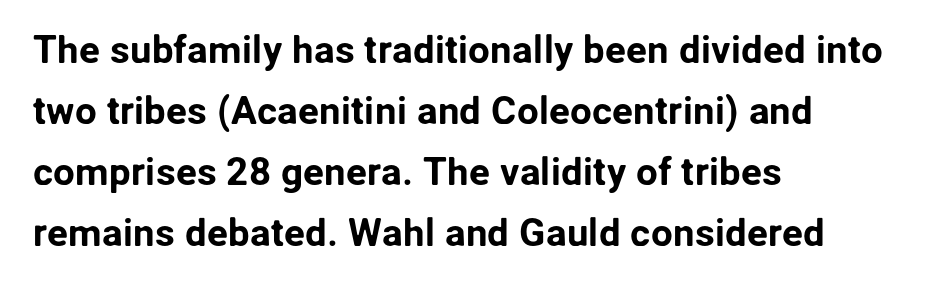
Q: Is the text italic (slanted)? A: No, it is upright.
Q: Is the typeface a serif or a sans-serif typeface? A: Sans-serif.
Q: Is the text underlined? A: No.
Q: How is the paragraph aligned? A: Left-aligned.
Q: Is the spacing between letters normal or unusually wide? A: Normal.
Q: Is the spacing between lines tight, normal or loose? A: Normal.
Q: Width (condensed, normal, or wide)? A: Normal.
Q: Stroke contrast? A: Low.
Q: x-height? A: Medium.
Q: Monospaced? A: No.
